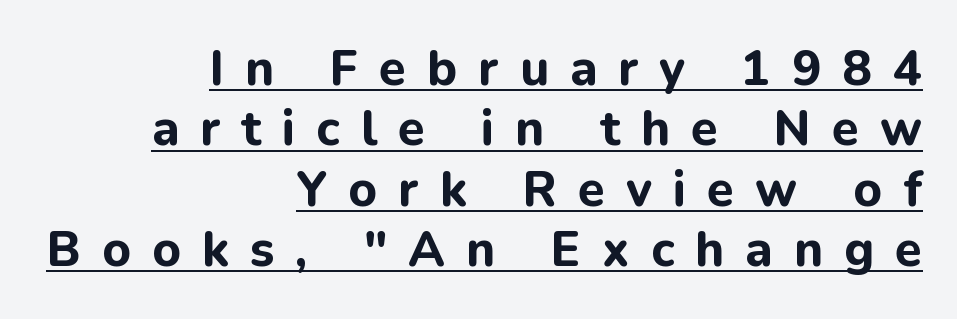
{"serif": "no", "italic": "no", "bold": "yes", "weight": "bold", "width": "normal", "stroke_contrast": "low", "x_height": "medium", "monospaced": "no", "underline": "yes", "align": "right", "line_spacing_ratio": 1.23, "letter_spacing": "wide", "letter_spacing_em": 0.43, "glyph_px": 49}
